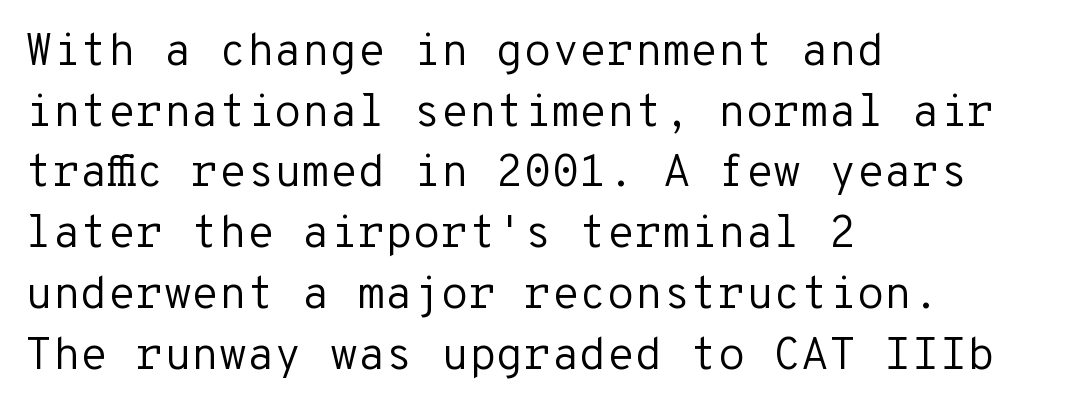
Nobody drew a line under any word here. Heft: none added — not bold. The line texture is even and compact thanks to regular tracking. Do the characters align in a grid? Yes, the font is monospaced. Is there much room between lines? A standard amount, neither cramped nor airy. Tall strokes in this sample are plumb rather than angled.
